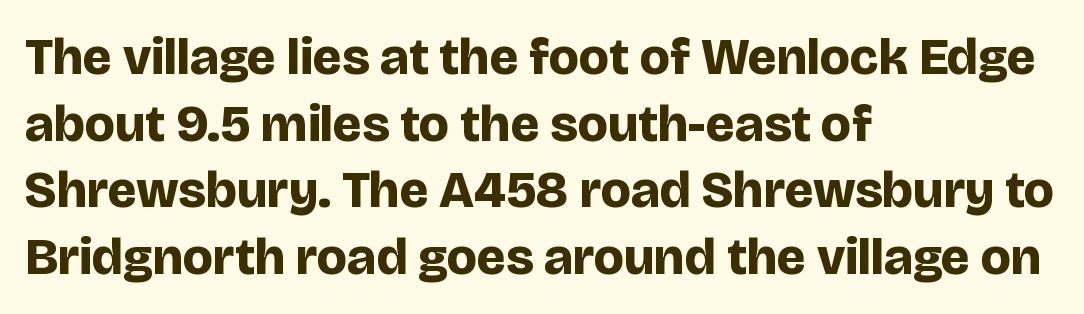
The image shows 52 px bold sans-serif type, upright; set left-aligned, normal line spacing (1.28x), normal letter spacing, not underlined; low stroke contrast and a large x-height.
